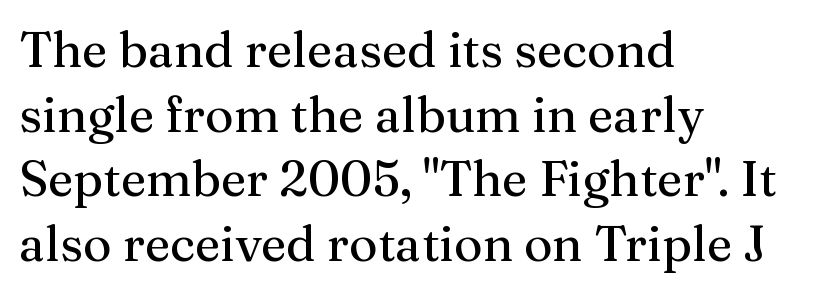
The image shows 49 px serif type, upright; set left-aligned, normal line spacing (1.32x), normal letter spacing, not underlined; medium stroke contrast and a medium x-height.
